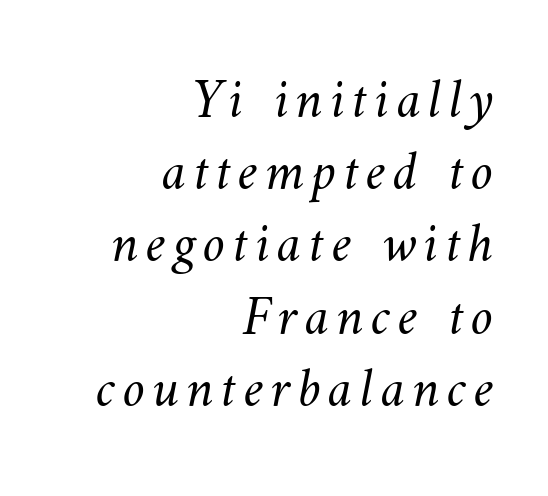
Each letter keeps its own natural width here, so spacing adapts to shape. Vertical spacing — default. All the whitespace from short lines collects on the left. The letterforms sit at book weight or below. Underline: absent.
